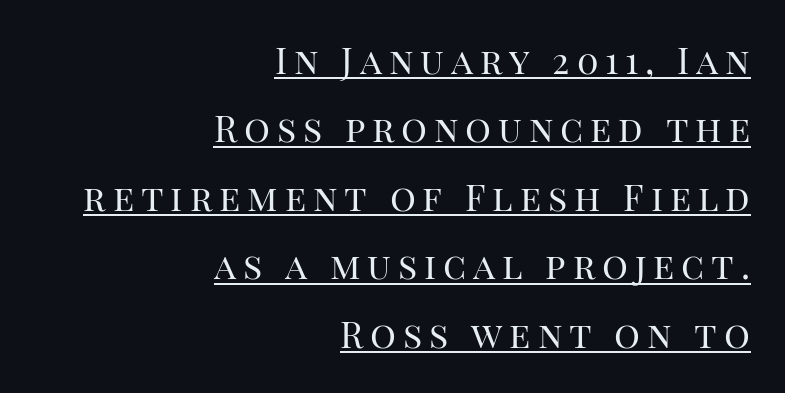
Q: Is the text bold? A: No.
Q: Is the text italic (slanted)? A: No, it is upright.
Q: Is the typeface a serif or a sans-serif typeface? A: Serif.
Q: Is the text underlined? A: Yes.
Q: How is the paragraph aligned? A: Right-aligned.
Q: Is the spacing between lines tight, normal or loose? A: Loose.
Q: Width (condensed, normal, or wide)? A: Normal.
Q: Stroke contrast? A: High.
Q: x-height? A: Large.
Q: Monospaced? A: No.
